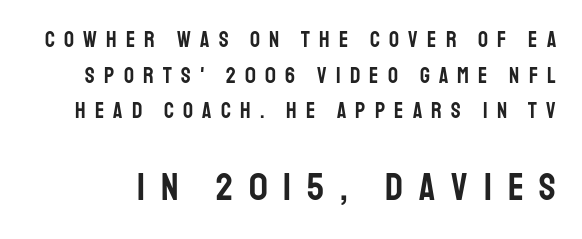
The image shows 38 px condensed sans-serif type, upright; set normal line spacing (1.62x), unusually wide letter spacing (+0.42 em), not underlined; the second (bottom) block is 1.73x larger; low stroke contrast and a large x-height.
